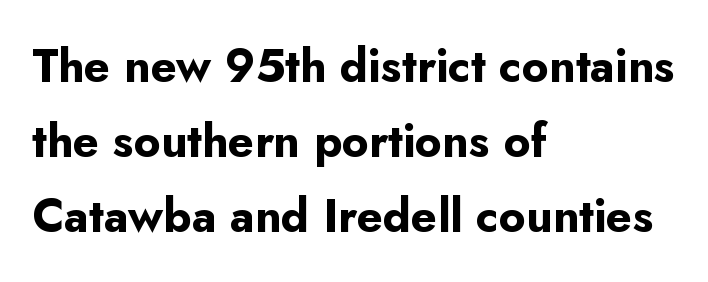
Inter-character spacing is left at the font's built-in metrics. Typeset ragged right — the left edge is the straight one. How heavy is the stroke? Heavy — this is a bold. No italicization has been applied; the sample stays upright. You can tell from the bare stems that sans-serif type was used.
